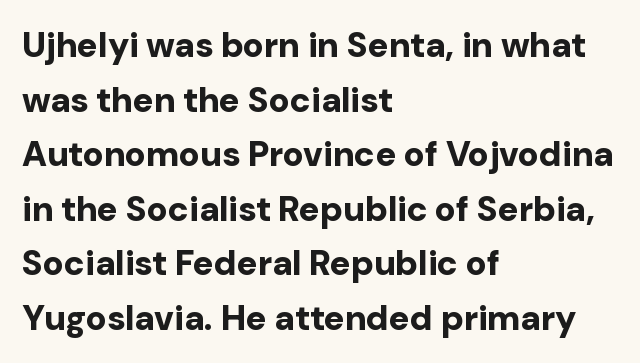
Q: Is the text bold? A: Yes.
Q: Is the text italic (slanted)? A: No, it is upright.
Q: Is the typeface a serif or a sans-serif typeface? A: Sans-serif.
Q: Is the text underlined? A: No.
Q: How is the paragraph aligned? A: Left-aligned.
Q: Is the spacing between letters normal or unusually wide? A: Normal.
Q: Is the spacing between lines tight, normal or loose? A: Normal.
Q: Width (condensed, normal, or wide)? A: Normal.
Q: Stroke contrast? A: Low.
Q: x-height? A: Medium.
Q: Monospaced? A: No.
